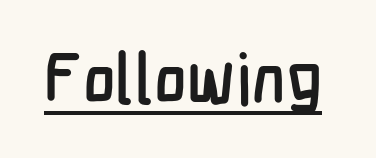
{"serif": "no", "italic": "no", "width": "condensed", "stroke_contrast": "low", "x_height": "medium", "monospaced": "no", "underline": "yes", "letter_spacing": "normal", "letter_spacing_em": 0.0, "glyph_px": 70}
